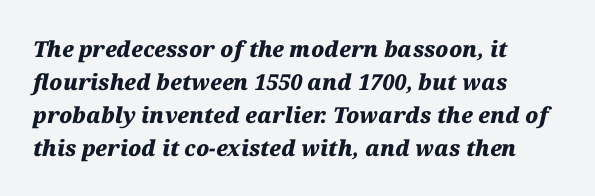
Q: Is the text bold? A: Yes.
Q: Is the text italic (slanted)? A: Yes, it leans right by about 12 degrees.
Q: Is the text underlined? A: No.
Q: How is the paragraph aligned? A: Left-aligned.
Q: Is the spacing between letters normal or unusually wide? A: Normal.
Q: Is the spacing between lines tight, normal or loose? A: Normal.
